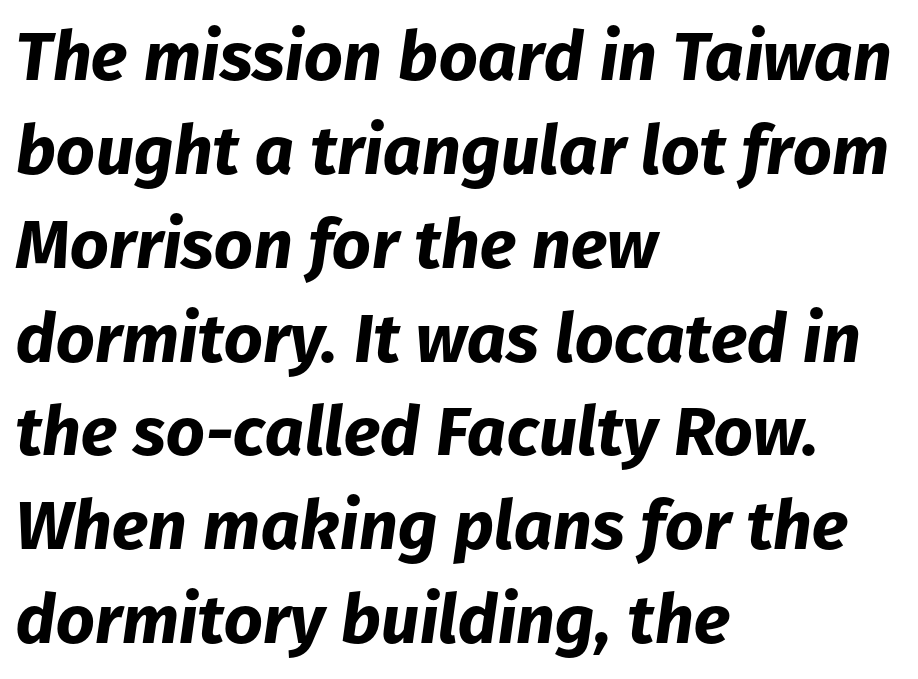
{"italic": "yes", "lean": "right", "slant_degrees": 8, "bold": "yes", "weight": "bold", "width": "normal", "stroke_contrast": "low", "x_height": "medium", "monospaced": "no", "underline": "no", "align": "left", "line_spacing": "normal", "line_spacing_ratio": 1.38, "letter_spacing": "normal", "letter_spacing_em": 0.0, "glyph_px": 68}
